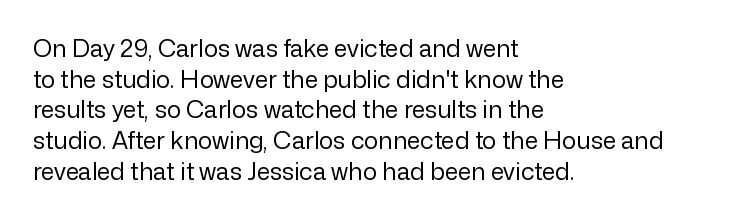
{"italic": "no", "bold": "no", "underline": "no", "align": "left", "line_spacing": "normal", "line_spacing_ratio": 1.28, "letter_spacing": "normal", "letter_spacing_em": 0.0, "glyph_px": 24}
